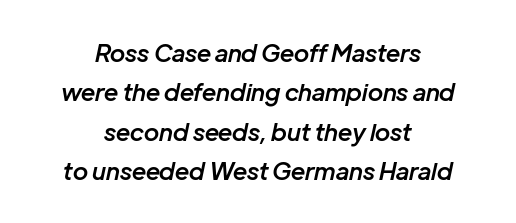
{"italic": "yes", "lean": "right", "slant_degrees": 12, "bold": "semi", "underline": "no", "align": "center", "line_spacing": "normal", "line_spacing_ratio": 1.64, "letter_spacing": "normal", "letter_spacing_em": 0.0, "glyph_px": 24}
